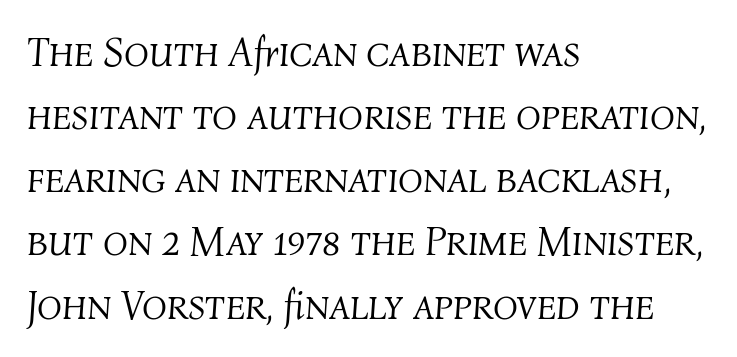
{"italic": "yes", "lean": "right", "slant_degrees": 4, "bold": "no", "weight": "light", "width": "normal", "stroke_contrast": "medium", "x_height": "medium", "monospaced": "no", "underline": "no", "align": "left", "line_spacing": "normal", "line_spacing_ratio": 1.54, "letter_spacing": "normal", "letter_spacing_em": 0.0, "glyph_px": 41}
